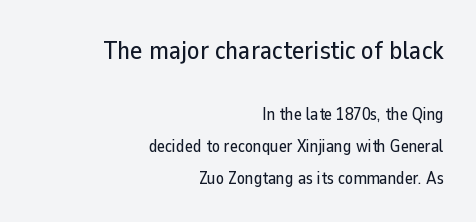
The composition opens big and finishes small. Underlining? Definitely not there. The type sits square on the baseline with zero lean. In CSS terms this would be text-align: right. What stands out about the letter spacing? Nothing — it is the standard amount.
